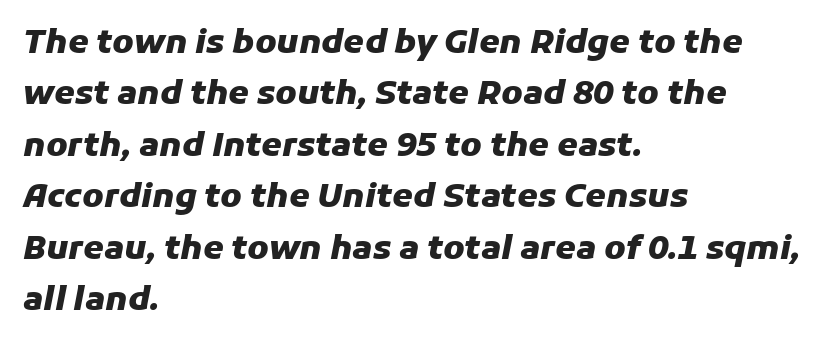
{"italic": "yes", "lean": "right", "slant_degrees": 11, "bold": "yes", "weight": "heavy", "width": "normal", "stroke_contrast": "low", "x_height": "medium", "monospaced": "no", "underline": "no", "align": "left", "line_spacing": "normal", "line_spacing_ratio": 1.56, "letter_spacing": "normal", "letter_spacing_em": 0.0, "glyph_px": 33}
